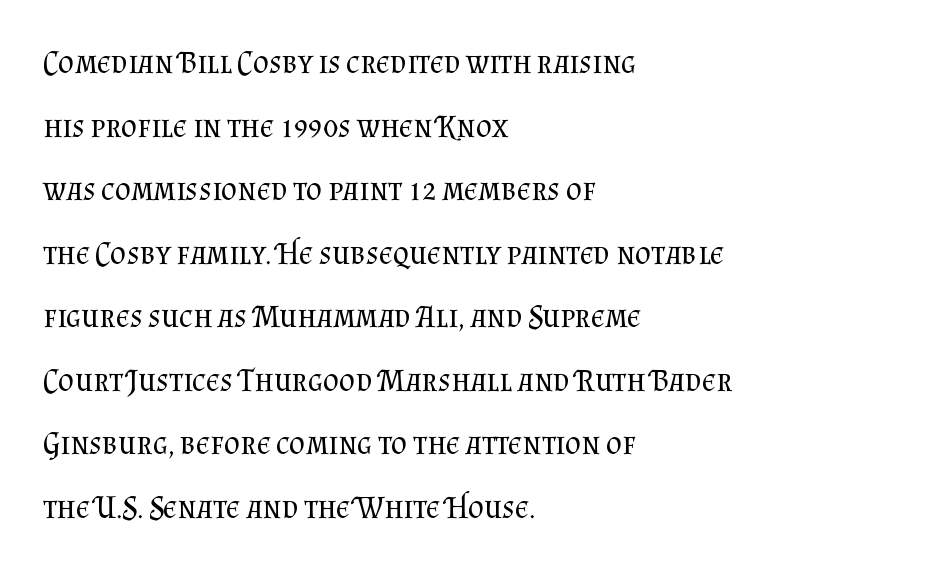
The image shows 31 px regular-weight serif type, upright; set left-aligned, loose line spacing (2.05x), normal letter spacing, not underlined; medium stroke contrast and a small x-height.
